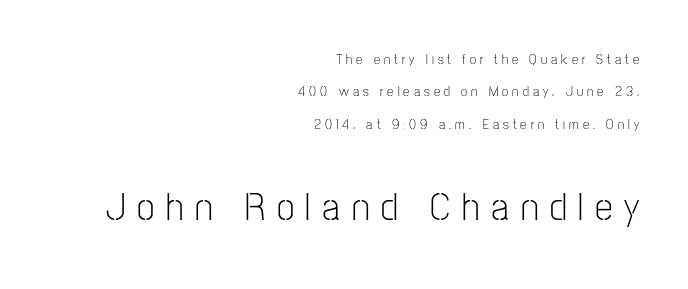
Q: Is the text bold? A: No.
Q: Is the text italic (slanted)? A: No, it is upright.
Q: Is the typeface a serif or a sans-serif typeface? A: Sans-serif.
Q: Is the text underlined? A: No.
Q: How is the paragraph aligned? A: Right-aligned.
Q: Is the spacing between letters normal or unusually wide? A: Unusually wide.
Q: Is the spacing between lines tight, normal or loose? A: Loose.
Q: Which block of text is set in a larger size, the first (top) or the second (bottom)? A: The second (bottom) one.
Q: Width (condensed, normal, or wide)? A: Condensed.
Q: Stroke contrast? A: Low.
Q: x-height? A: Medium.
Q: Monospaced? A: No.
